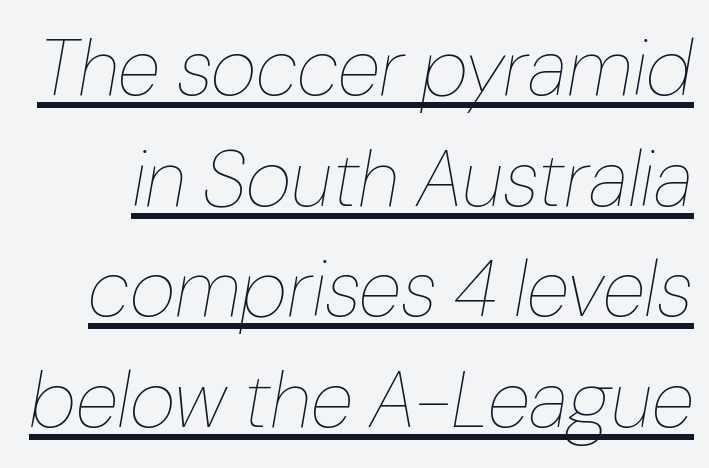
{"italic": "yes", "lean": "right", "slant_degrees": 10, "bold": "no", "weight": "thin", "width": "normal", "stroke_contrast": "low", "x_height": "medium", "monospaced": "no", "underline": "yes", "line_spacing": "normal", "line_spacing_ratio": 1.4, "letter_spacing": "normal", "letter_spacing_em": 0.0, "glyph_px": 79}
